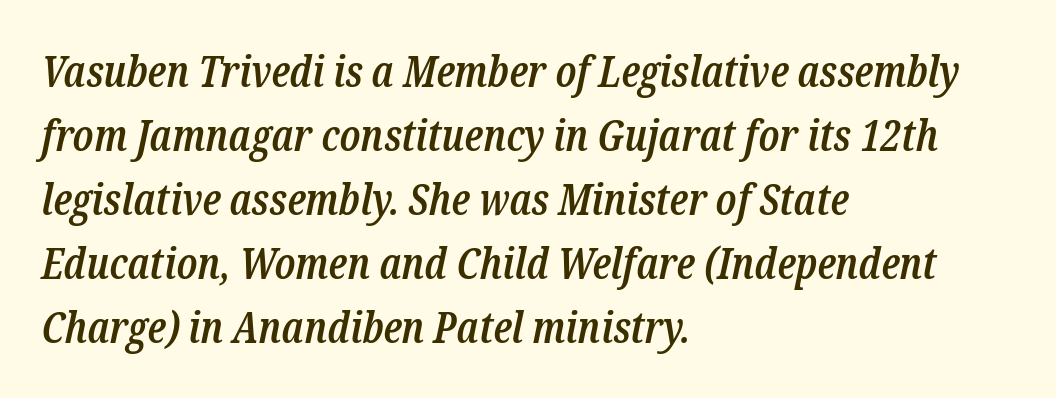
The image shows 43 px semibold, condensed serif type, italic (leaning right); set left-aligned, normal line spacing (1.49x), normal letter spacing, not underlined; low stroke contrast and a medium x-height.
